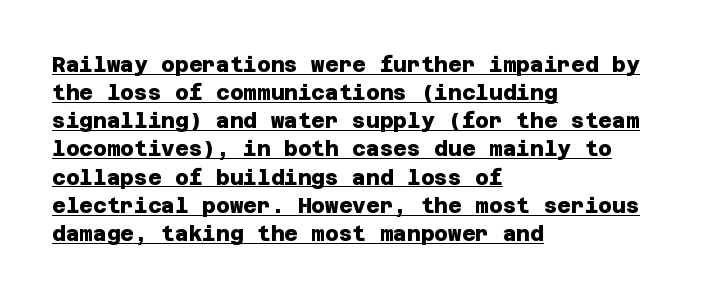
Left-aligned paragraph, ragged on the right. In designer terms, the underline attribute is active on this setting. In terms of weight, the rendering is a true, heavy bold. Look at the tracking — it's just the regular setting, nothing added.
